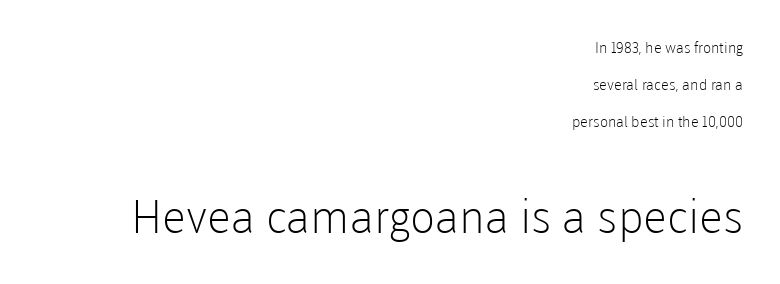
{"serif": "no", "italic": "no", "bold": "no", "weight": "light", "width": "normal", "stroke_contrast": "low", "x_height": "medium", "monospaced": "no", "underline": "no", "align": "right", "line_spacing": "loose", "line_spacing_ratio": 2.46, "letter_spacing": "normal", "letter_spacing_em": 0.0, "larger_block": "second", "size_ratio": 3.07, "glyph_px": 46}
